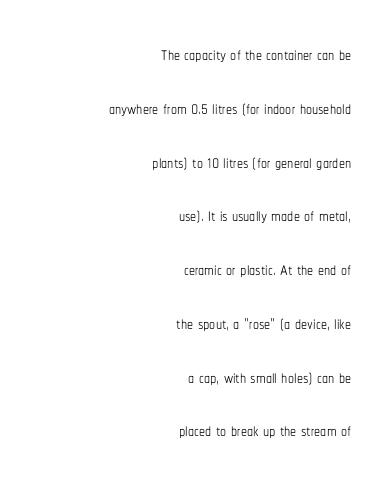
The image shows 24 px text type, upright; set right-aligned, loose line spacing (2.24x), normal letter spacing, not underlined.
